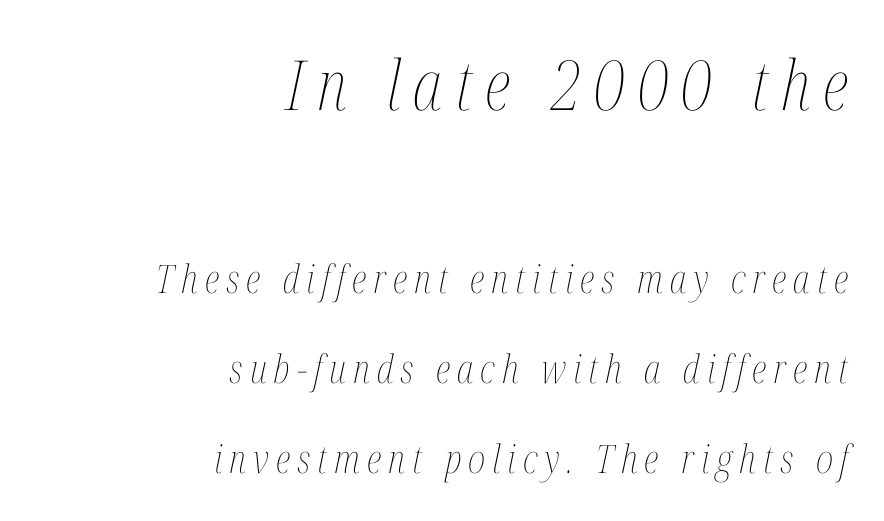
The image shows 69 px thin, condensed type, italic (leaning right); set right-aligned, loose line spacing (2.31x), not underlined; the first (top) block is 1.77x larger; medium stroke contrast and a medium x-height.
